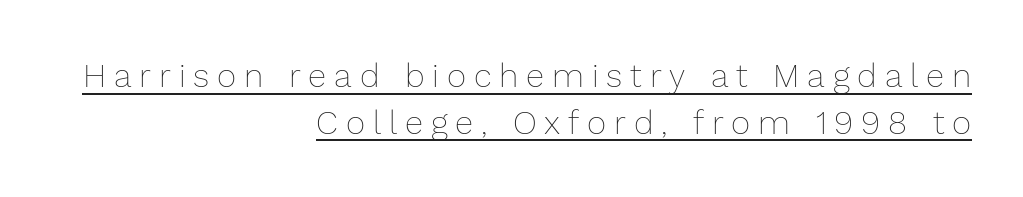
Q: Is the text bold? A: No.
Q: Is the text italic (slanted)? A: No, it is upright.
Q: Is the text underlined? A: Yes.
Q: How is the paragraph aligned? A: Right-aligned.
Q: Is the spacing between letters normal or unusually wide? A: Unusually wide.
Q: Is the spacing between lines tight, normal or loose? A: Normal.
Q: Width (condensed, normal, or wide)? A: Normal.
Q: Stroke contrast? A: Low.
Q: x-height? A: Medium.
Q: Monospaced? A: No.
